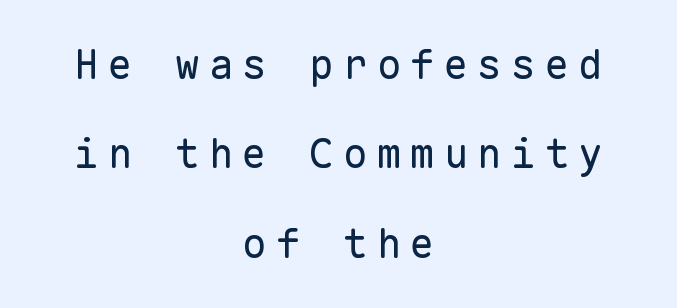
Q: Is the text bold? A: No.
Q: Is the text italic (slanted)? A: No, it is upright.
Q: Is the typeface a serif or a sans-serif typeface? A: Sans-serif.
Q: Is the text underlined? A: No.
Q: How is the paragraph aligned? A: Centered.
Q: Is the spacing between letters normal or unusually wide? A: Unusually wide.
Q: Is the spacing between lines tight, normal or loose? A: Loose.
Q: Width (condensed, normal, or wide)? A: Normal.
Q: Stroke contrast? A: Low.
Q: x-height? A: Medium.
Q: Monospaced? A: Yes.
